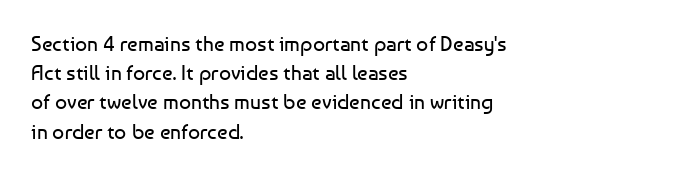
The image shows 21 px text type, upright; set left-aligned, normal line spacing (1.39x), normal letter spacing, not underlined.
